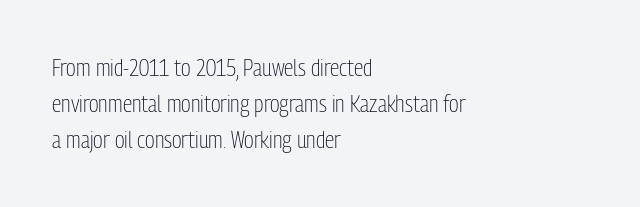
Default kerning and tracking; the words read as compact shapes. Tall strokes in this sample are plumb rather than angled. This rendering uses left alignment, leaving the right contour irregular. Students, observe: this is what conventionally led text looks like. Each stroke keeps to a modest, everyday thickness or less. Honestly, there is no underline to notice here at all.
